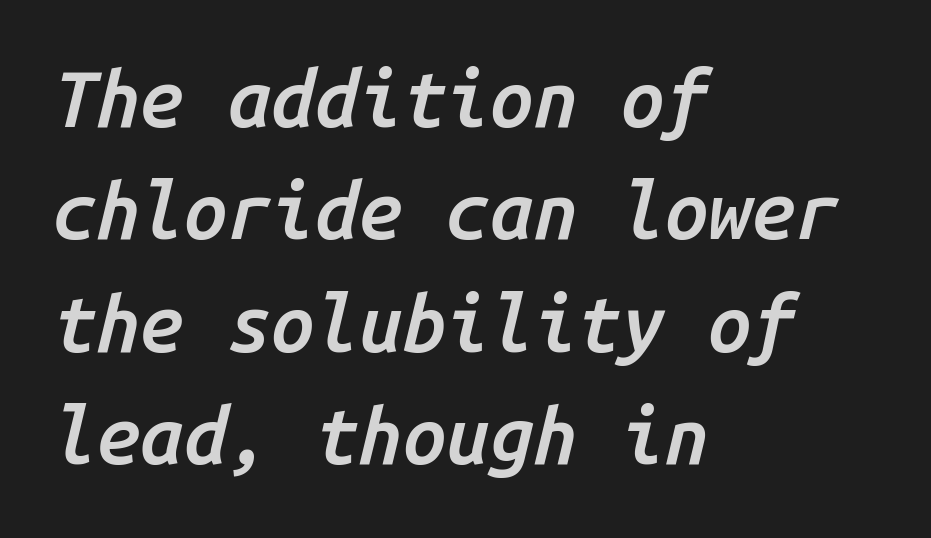
{"italic": "yes", "lean": "right", "slant_degrees": 14, "bold": "semi", "weight": "semibold", "width": "normal", "stroke_contrast": "low", "x_height": "medium", "monospaced": "yes", "underline": "no", "align": "left", "line_spacing": "normal", "line_spacing_ratio": 1.44, "letter_spacing": "normal", "letter_spacing_em": 0.0, "glyph_px": 78}
